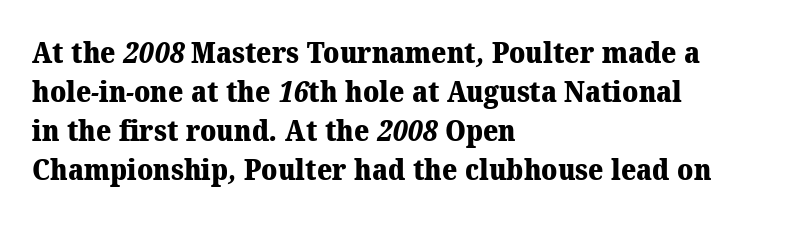
Q: Is the text bold? A: Yes.
Q: Is the typeface a serif or a sans-serif typeface? A: Serif.
Q: Is the text underlined? A: No.
Q: How is the paragraph aligned? A: Left-aligned.
Q: Is the spacing between letters normal or unusually wide? A: Normal.
Q: Is the spacing between lines tight, normal or loose? A: Normal.
Q: Width (condensed, normal, or wide)? A: Normal.
Q: Stroke contrast? A: Medium.
Q: x-height? A: Medium.
Q: Monospaced? A: No.
